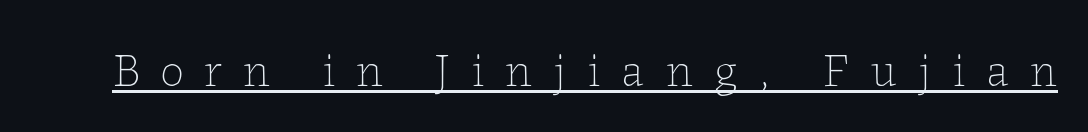
{"italic": "no", "bold": "no", "weight": "thin", "width": "normal", "stroke_contrast": "low", "x_height": "medium", "monospaced": "no", "underline": "yes", "letter_spacing": "wide", "letter_spacing_em": 0.44, "glyph_px": 48}
